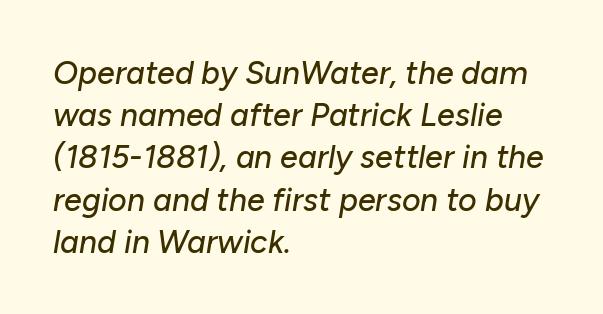
{"italic": "yes", "lean": "right", "slant_degrees": 10, "width": "normal", "stroke_contrast": "low", "x_height": "medium", "monospaced": "no", "underline": "no", "align": "left", "line_spacing": "normal", "line_spacing_ratio": 1.32, "letter_spacing": "normal", "letter_spacing_em": 0.0, "glyph_px": 32}
